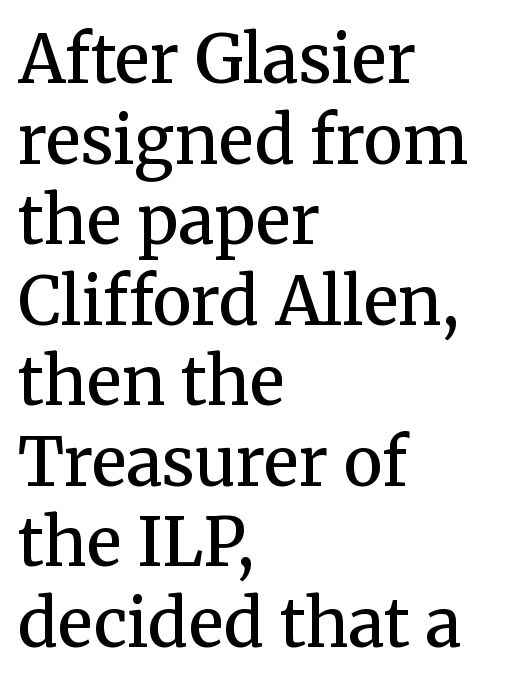
The type sits square on the baseline with zero lean. The space beneath each line is pristine and unruled. A typesetter would call this proportional, since set widths differ per character. The text block is weighted toward the left margin, trailing off unevenly rightward. What stands out about the letter spacing? Nothing — it is the standard amount. The passage shown is typeset with a serif family.
